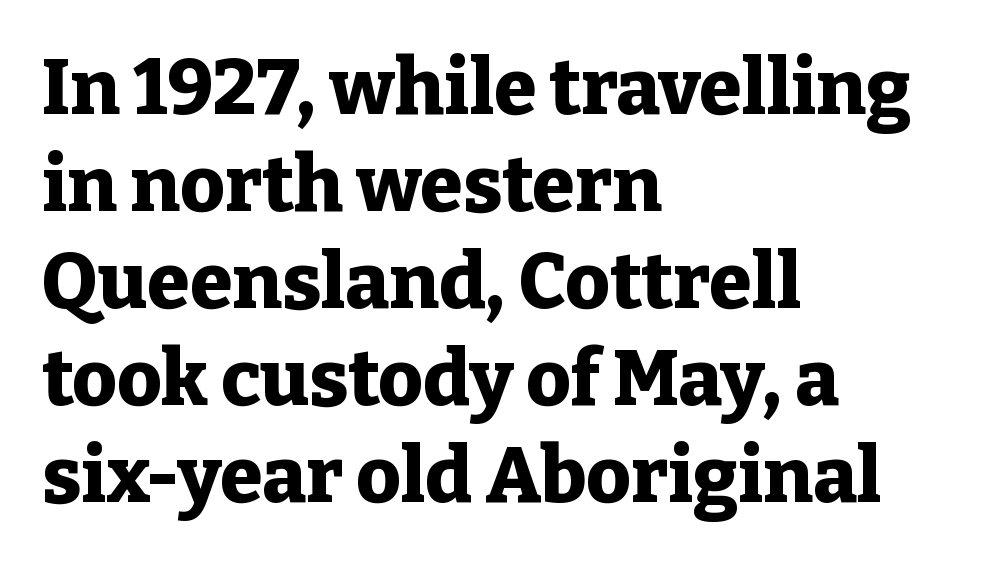
How would I describe the line gaps? Plain and ordinary. This sample has the flowing, uneven cadence of proportional lettering. Horizontal alignment here is leftward, the default for most running prose. In terms of letterform style, serifs are clearly present. Anything drawn beneath the words? Only blank space. These lines carry a lot of weight — the face is fully bold.
